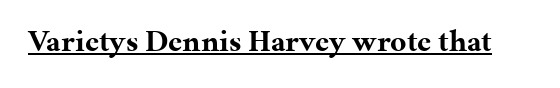
Summary of weight: heavy, a full bold. No extra tracking has been applied to these lines. The rendered words wear a rule along their underside. The type sits square on the baseline with zero lean. You can tell from the footed stems that serif type was used.
